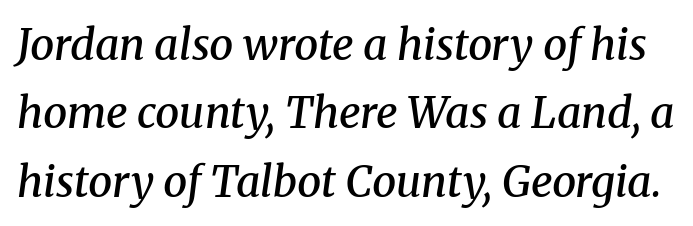
{"serif": "yes", "italic": "yes", "lean": "right", "slant_degrees": 8, "bold": "semi", "weight": "semibold", "width": "normal", "stroke_contrast": "medium", "x_height": "medium", "monospaced": "no", "underline": "no", "line_spacing": "normal", "line_spacing_ratio": 1.59, "letter_spacing": "normal", "letter_spacing_em": 0.0, "glyph_px": 43}
